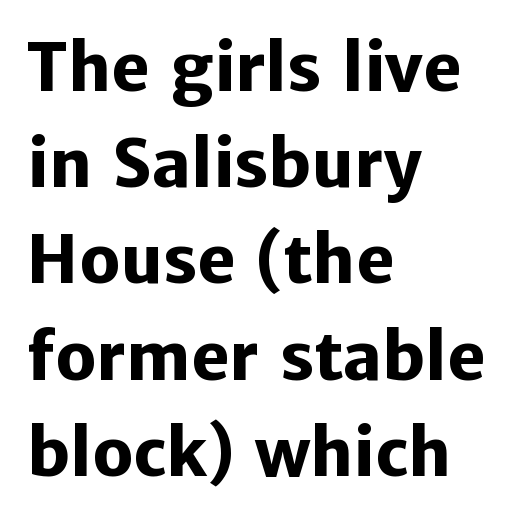
Q: Is the text bold? A: Yes.
Q: Is the text italic (slanted)? A: No, it is upright.
Q: Is the typeface a serif or a sans-serif typeface? A: Sans-serif.
Q: Is the text underlined? A: No.
Q: How is the paragraph aligned? A: Left-aligned.
Q: Is the spacing between letters normal or unusually wide? A: Normal.
Q: Is the spacing between lines tight, normal or loose? A: Normal.
Q: Width (condensed, normal, or wide)? A: Normal.
Q: Stroke contrast? A: Low.
Q: x-height? A: Medium.
Q: Monospaced? A: No.
